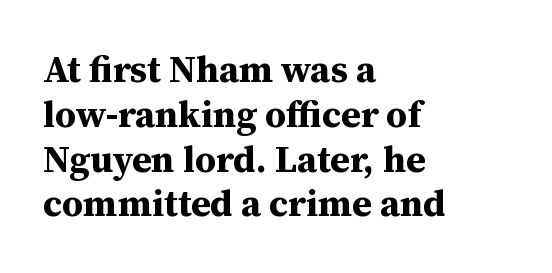
The glyphs in this specimen are seriffed. Looks like regular typesetting: each glyph gets only the width it needs. Each glyph is drawn with heavy, bold strokes. Is the letter spacing exaggerated? No — it looks like the ordinary default. The compositor pushed each line to the left boundary.
